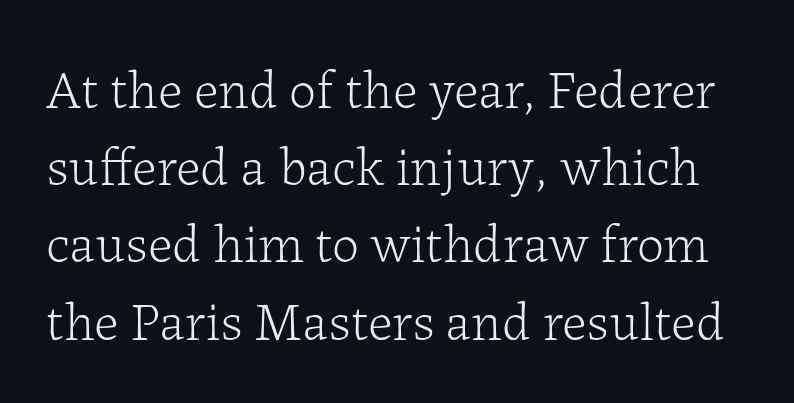
The image shows 54 px light serif type, upright; set normal line spacing (1.43x), normal letter spacing, not underlined; low stroke contrast and a medium x-height.
